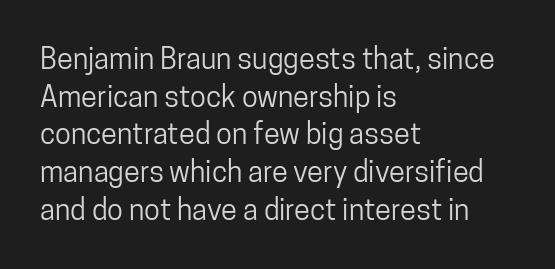
Q: Is the text italic (slanted)? A: No, it is upright.
Q: Is the typeface a serif or a sans-serif typeface? A: Sans-serif.
Q: Is the text underlined? A: No.
Q: How is the paragraph aligned? A: Left-aligned.
Q: Is the spacing between letters normal or unusually wide? A: Normal.
Q: Is the spacing between lines tight, normal or loose? A: Normal.
Q: Width (condensed, normal, or wide)? A: Condensed.
Q: Stroke contrast? A: Low.
Q: x-height? A: Medium.
Q: Monospaced? A: No.
